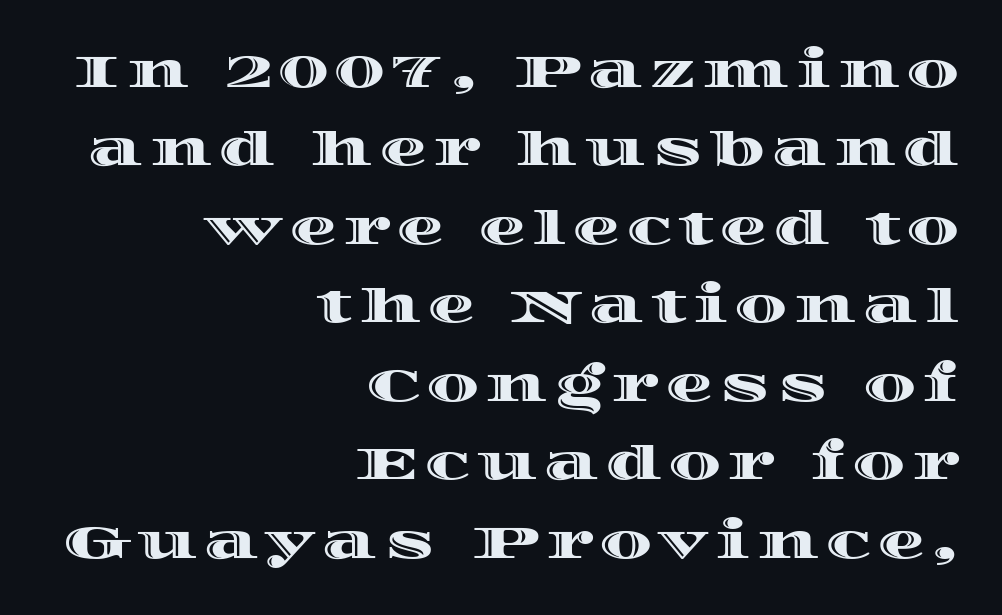
{"italic": "no", "width": "wide", "x_height": "large", "monospaced": "no", "underline": "no", "align": "right", "line_spacing": "normal", "line_spacing_ratio": 1.67, "glyph_px": 47}
